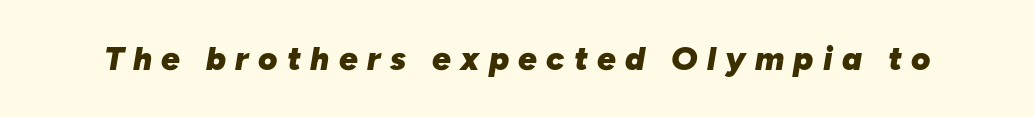
Nobody drew a line under any word here. The glyphs look as if they've been sheared to an angle. As a designer I'd log this as weight 700, bold. Here the designer chose a conventional face with non-uniform glyph widths.
